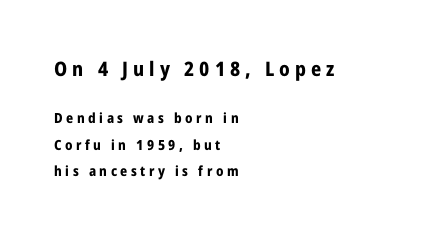
The image shows 20 px bold type, upright; set left-aligned, loose line spacing (1.9x), unusually wide letter spacing (+0.25 em), not underlined; the first (top) block is 1.43x larger.
